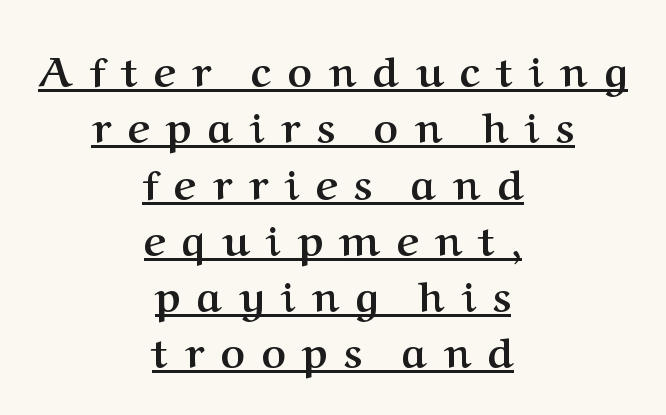
The image shows 42 px semibold serif type, upright; set centered, normal line spacing (1.34x), unusually wide letter spacing (+0.4 em), underlined; medium stroke contrast and a medium x-height.
